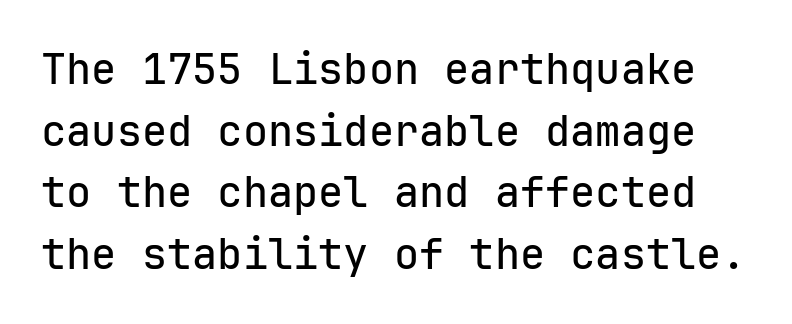
Q: Is the text italic (slanted)? A: No, it is upright.
Q: Is the typeface a serif or a sans-serif typeface? A: Sans-serif.
Q: Is the text underlined? A: No.
Q: Is the spacing between letters normal or unusually wide? A: Normal.
Q: Is the spacing between lines tight, normal or loose? A: Normal.
Q: Width (condensed, normal, or wide)? A: Normal.
Q: Stroke contrast? A: Low.
Q: x-height? A: Medium.
Q: Monospaced? A: Yes.
